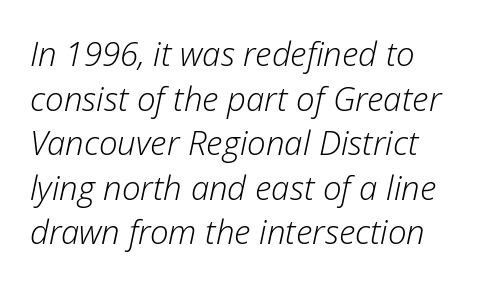
{"italic": "yes", "lean": "right", "slant_degrees": 12, "bold": "no", "weight": "light", "width": "normal", "stroke_contrast": "low", "x_height": "medium", "monospaced": "no", "underline": "no", "align": "left", "line_spacing": "normal", "line_spacing_ratio": 1.35, "letter_spacing": "normal", "letter_spacing_em": 0.0, "glyph_px": 33}
